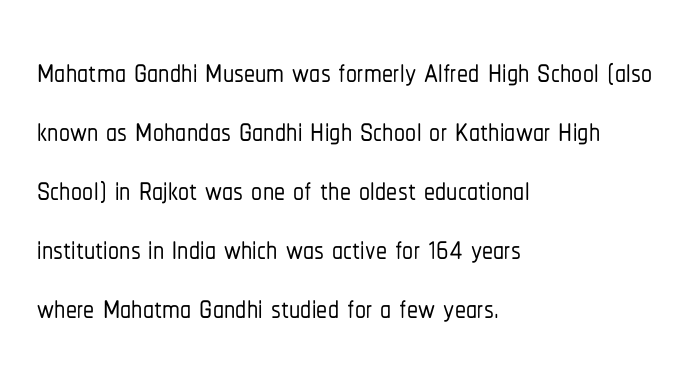
The image shows 44 px condensed sans-serif type, upright; set left-aligned, normal line spacing (1.34x), normal letter spacing, not underlined; low stroke contrast and a medium x-height.
